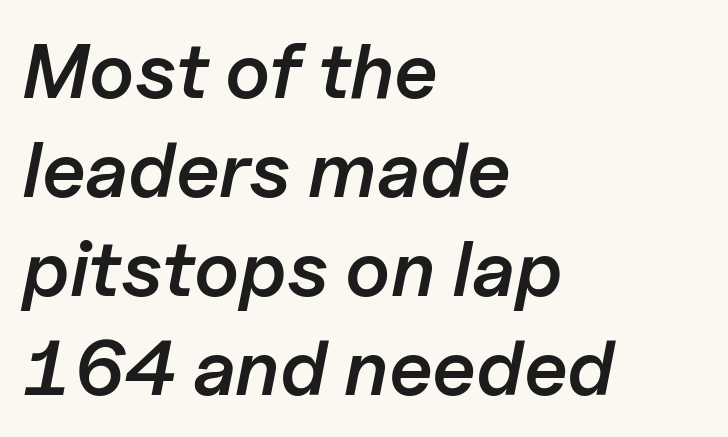
The image shows 78 px semibold type, italic (leaning right); set left-aligned, normal line spacing (1.27x), normal letter spacing, not underlined; low stroke contrast and a medium x-height.
